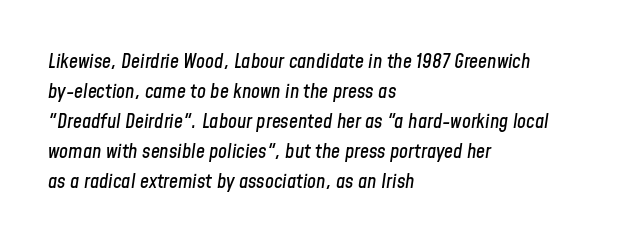
Horizontally, the lines are justified to the leading edge only. Check under the words: just untouched page. Nobody touched the tracking dial on this one. Students, observe: this is what conventionally led text looks like. Slant detected: the letters are inclined.
